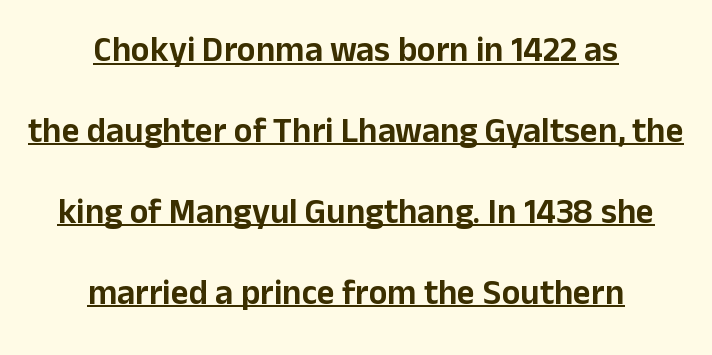
{"serif": "no", "italic": "no", "width": "normal", "stroke_contrast": "low", "x_height": "medium", "monospaced": "no", "underline": "yes", "align": "center", "line_spacing": "loose", "line_spacing_ratio": 2.31, "letter_spacing": "normal", "letter_spacing_em": 0.0, "glyph_px": 35}
